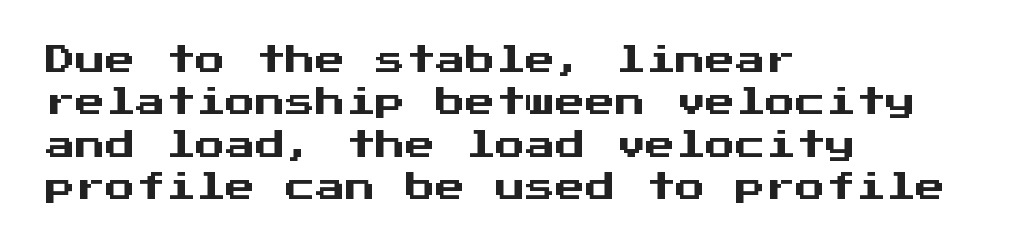
Q: Is the text italic (slanted)? A: No, it is upright.
Q: Is the typeface a serif or a sans-serif typeface? A: Sans-serif.
Q: Is the text underlined? A: No.
Q: How is the paragraph aligned? A: Left-aligned.
Q: Is the spacing between letters normal or unusually wide? A: Normal.
Q: Is the spacing between lines tight, normal or loose? A: Normal.
Q: Width (condensed, normal, or wide)? A: Normal.
Q: Stroke contrast? A: Medium.
Q: x-height? A: Medium.
Q: Monospaced? A: Yes.
